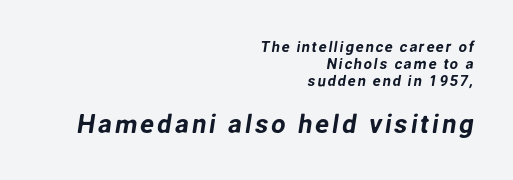
One glance says dense: line gaps are narrower than usual. The space beneath each line is pristine and unruled. A student would notice the bottom passage is typeset larger than what precedes it. Caption: multi-line text, flush right, ragged left.
